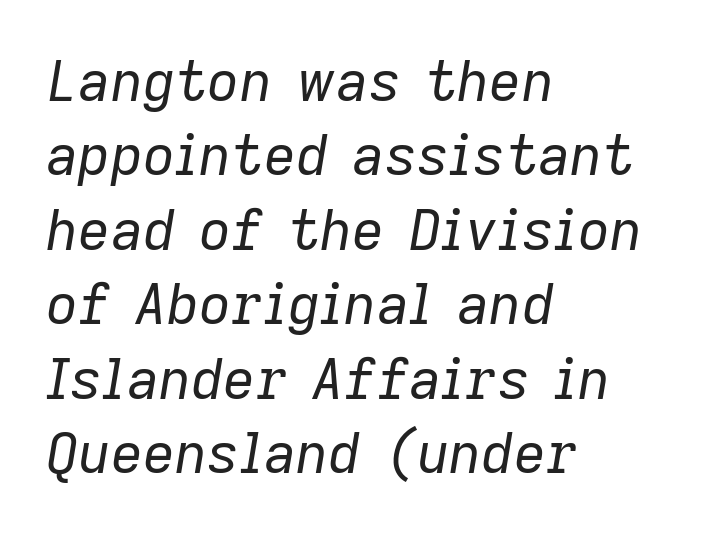
The image shows 56 px regular-weight type, italic (leaning right); set left-aligned, normal line spacing (1.33x), normal letter spacing, not underlined; low stroke contrast and a medium x-height.
